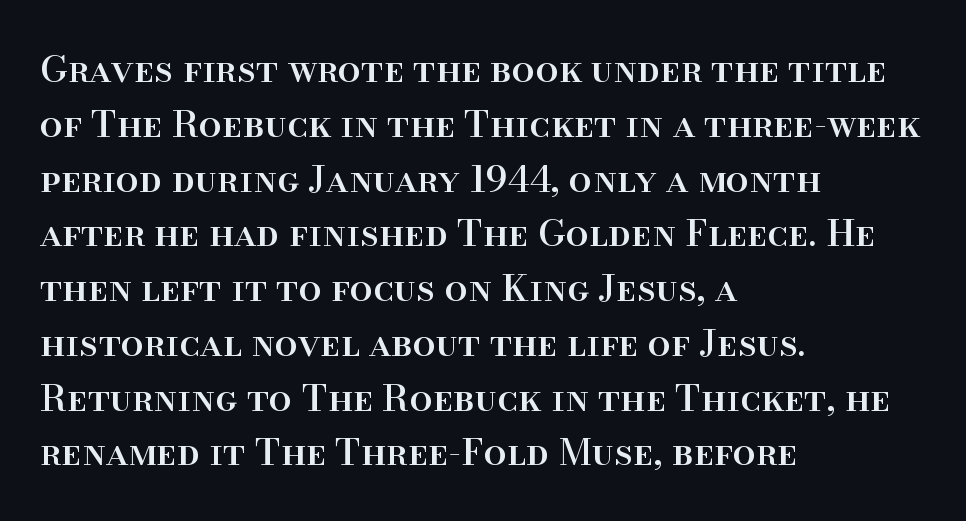
The image shows 37 px serif type, upright; set left-aligned, normal line spacing (1.48x), normal letter spacing, not underlined; high stroke contrast and a small x-height.
